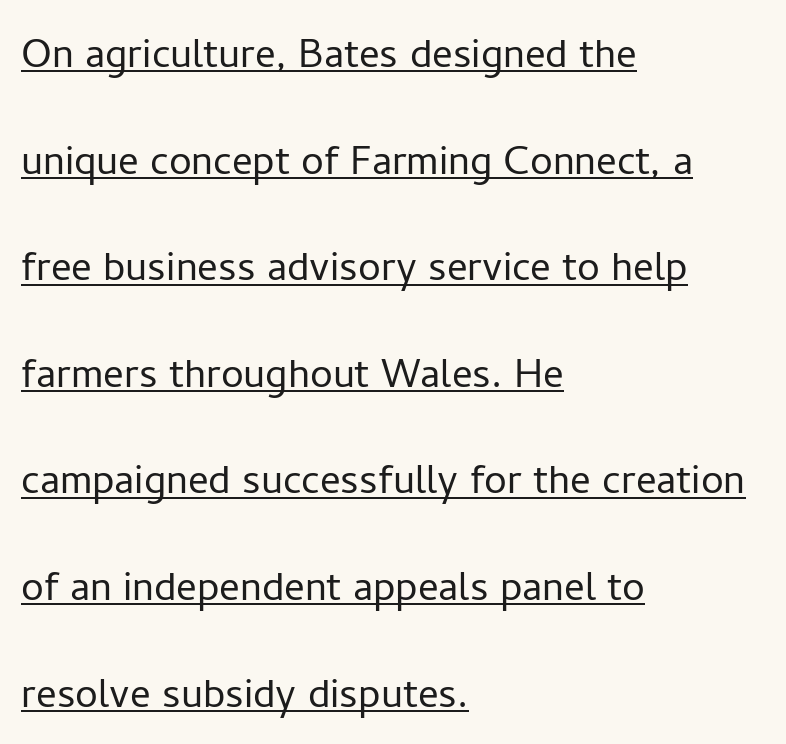
Has an underline been added? It has. Reading down the block, your eye returns to a fixed left position each line. Rendered with straight, roman letterforms. Is this a heavy cut? Hardly; it is regular or lighter.
